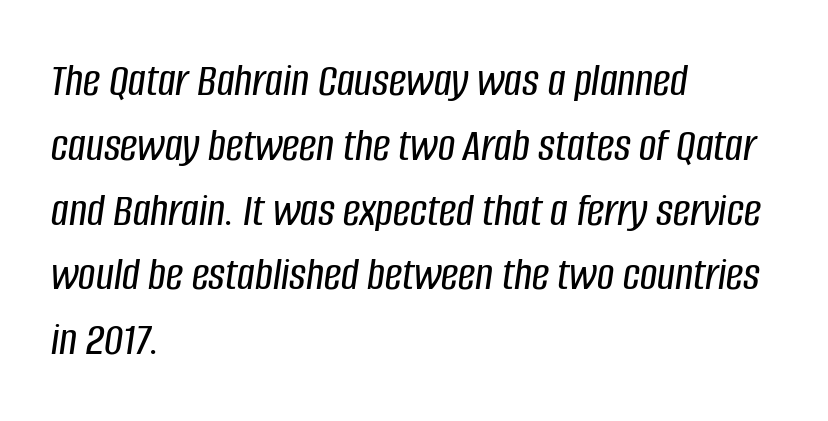
{"italic": "yes", "lean": "right", "slant_degrees": 8, "width": "condensed", "stroke_contrast": "low", "x_height": "large", "monospaced": "no", "underline": "no", "align": "left", "line_spacing": "normal", "line_spacing_ratio": 1.35, "letter_spacing": "normal", "letter_spacing_em": 0.0, "glyph_px": 48}
